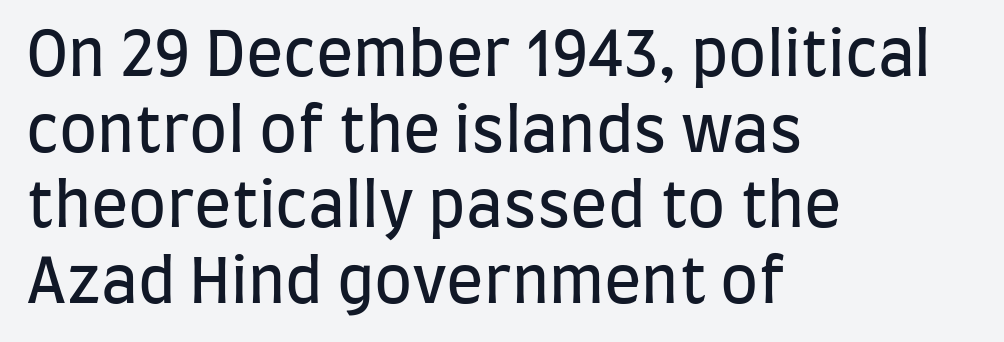
The image shows 62 px regular-weight, condensed sans-serif type, upright; set left-aligned, line spacing 1.22x, normal letter spacing, not underlined; low stroke contrast and a large x-height.
